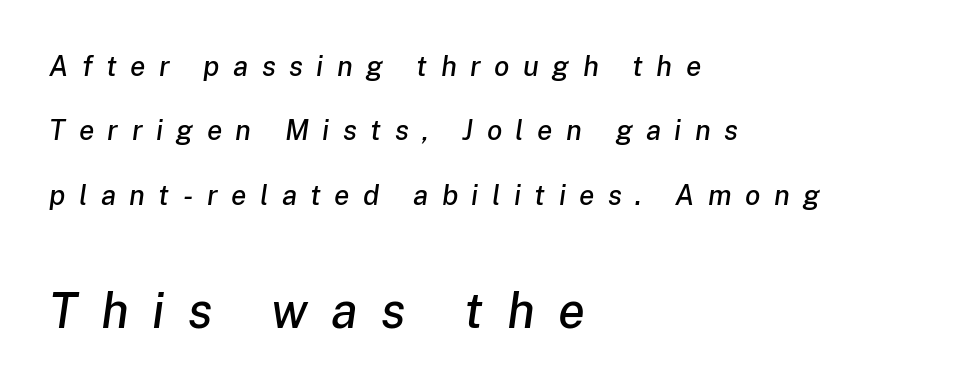
{"italic": "yes", "lean": "right", "slant_degrees": 8, "width": "normal", "stroke_contrast": "low", "x_height": "medium", "monospaced": "no", "underline": "no", "align": "left", "line_spacing": "loose", "line_spacing_ratio": 2.3, "letter_spacing": "wide", "letter_spacing_em": 0.48, "larger_block": "second", "size_ratio": 1.75, "glyph_px": 49}
